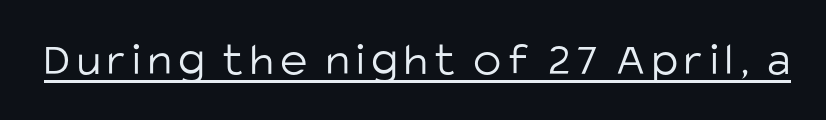
Q: Is the text bold? A: No.
Q: Is the text italic (slanted)? A: No, it is upright.
Q: Is the typeface a serif or a sans-serif typeface? A: Sans-serif.
Q: Is the text underlined? A: Yes.
Q: Width (condensed, normal, or wide)? A: Normal.
Q: Stroke contrast? A: Low.
Q: x-height? A: Large.
Q: Monospaced? A: No.
